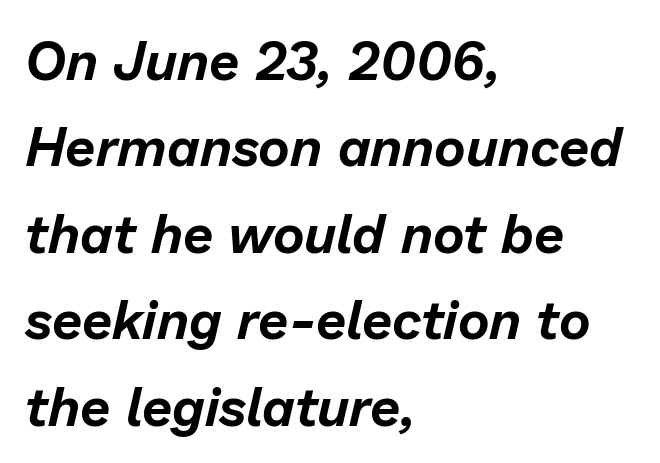
Q: Is the text italic (slanted)? A: Yes, it leans right by about 13 degrees.
Q: Is the text underlined? A: No.
Q: How is the paragraph aligned? A: Left-aligned.
Q: Is the spacing between letters normal or unusually wide? A: Normal.
Q: Is the spacing between lines tight, normal or loose? A: Normal.
Q: Width (condensed, normal, or wide)? A: Normal.
Q: Stroke contrast? A: Low.
Q: x-height? A: Medium.
Q: Monospaced? A: No.
